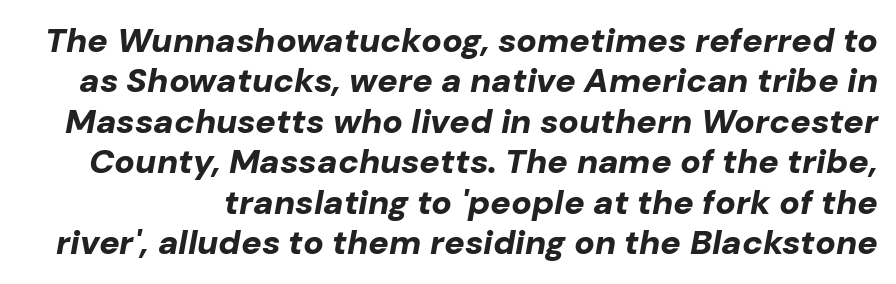
The image shows 34 px bold type, italic (leaning right); set line spacing 1.19x, normal letter spacing, not underlined; low stroke contrast and a medium x-height.
